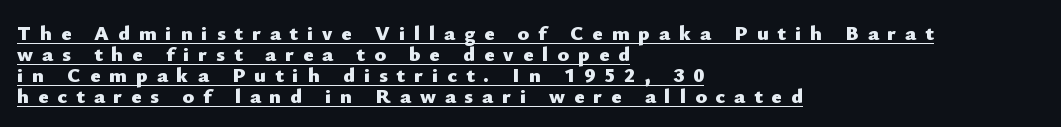
The image shows 21 px bold type, upright; set left-aligned, tight line spacing (1.0x), unusually wide letter spacing (+0.43 em), underlined.
